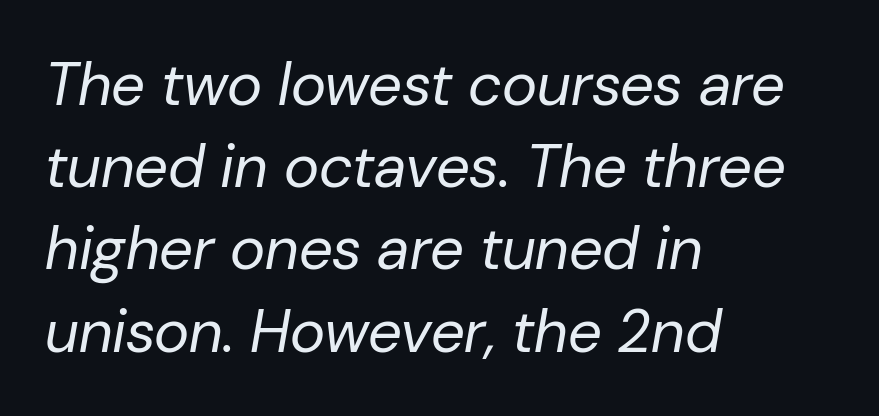
Q: Is the text bold? A: No.
Q: Is the text italic (slanted)? A: Yes, it leans right by about 10 degrees.
Q: Is the text underlined? A: No.
Q: How is the paragraph aligned? A: Left-aligned.
Q: Is the spacing between letters normal or unusually wide? A: Normal.
Q: Is the spacing between lines tight, normal or loose? A: Normal.
Q: Width (condensed, normal, or wide)? A: Normal.
Q: Stroke contrast? A: Low.
Q: x-height? A: Medium.
Q: Monospaced? A: No.
